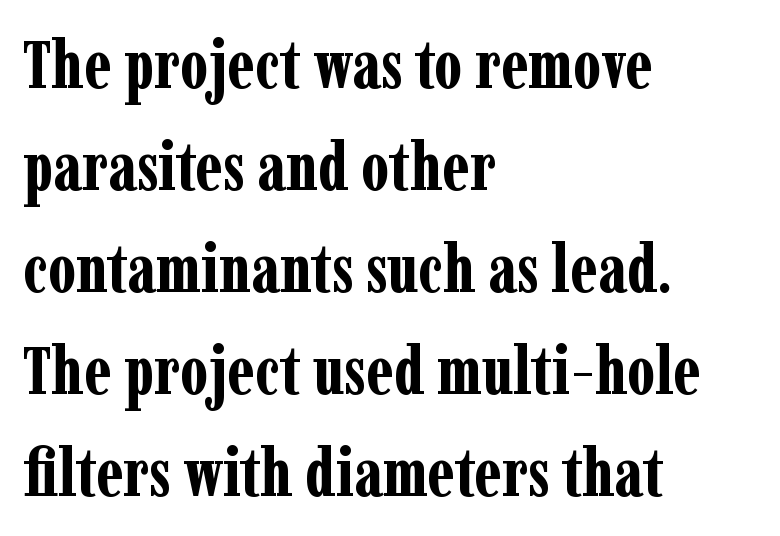
Q: Is the text bold? A: Yes.
Q: Is the text italic (slanted)? A: No, it is upright.
Q: Is the typeface a serif or a sans-serif typeface? A: Serif.
Q: Is the text underlined? A: No.
Q: How is the paragraph aligned? A: Left-aligned.
Q: Is the spacing between letters normal or unusually wide? A: Normal.
Q: Is the spacing between lines tight, normal or loose? A: Normal.
Q: Width (condensed, normal, or wide)? A: Condensed.
Q: Stroke contrast? A: Low.
Q: x-height? A: Medium.
Q: Monospaced? A: No.
